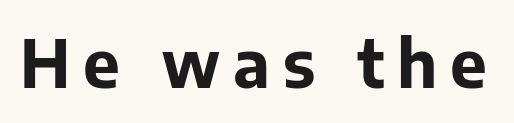
Q: Is the text bold? A: Yes.
Q: Is the text italic (slanted)? A: No, it is upright.
Q: Is the typeface a serif or a sans-serif typeface? A: Sans-serif.
Q: Is the text underlined? A: No.
Q: Width (condensed, normal, or wide)? A: Normal.
Q: Stroke contrast? A: Low.
Q: x-height? A: Medium.
Q: Monospaced? A: No.
